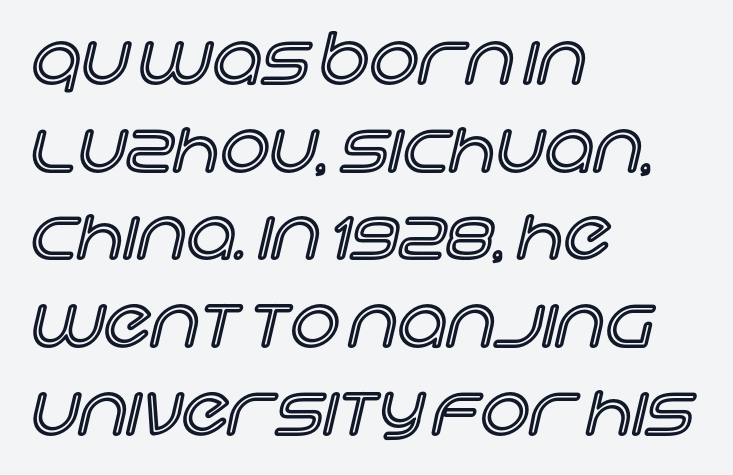
The image shows 69 px text type; set left-aligned, normal line spacing (1.27x), normal letter spacing, not underlined; a large x-height.
